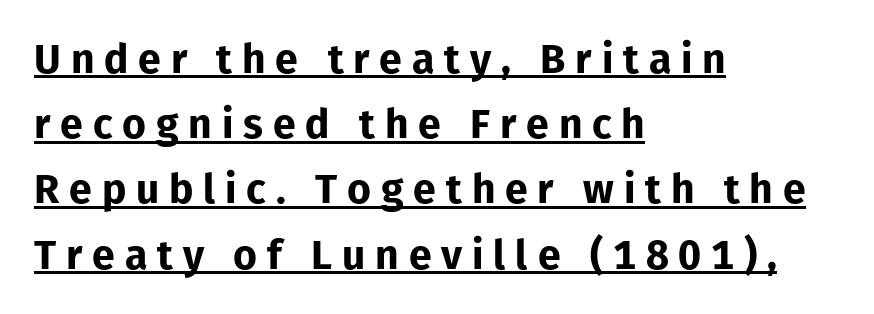
The image shows 41 px bold sans-serif type, upright; set left-aligned, normal line spacing (1.59x), unusually wide letter spacing (+0.24 em), underlined; low stroke contrast and a medium x-height.
